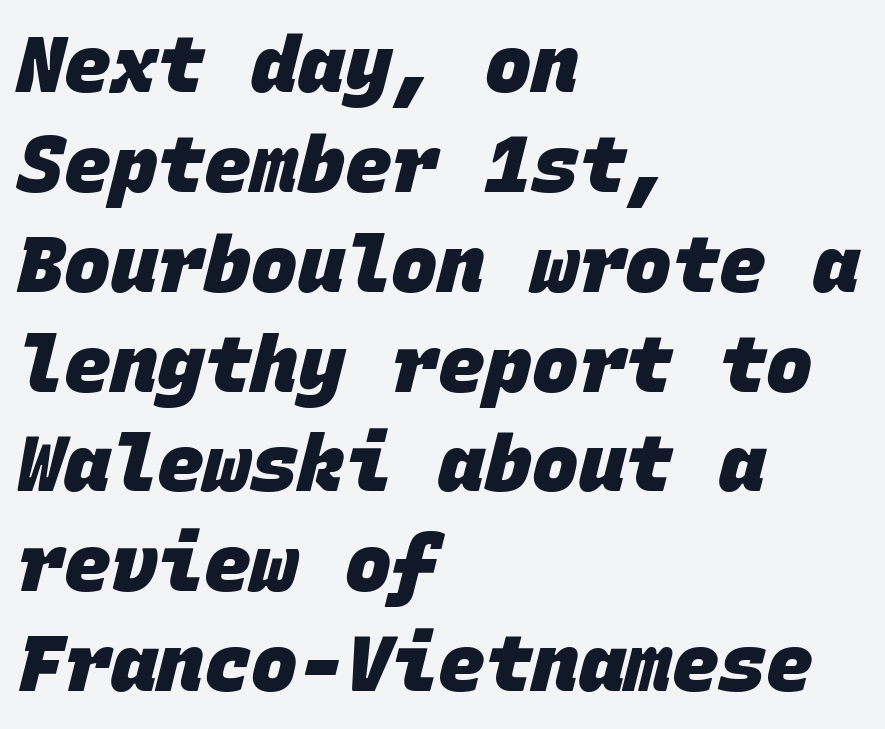
The image shows 78 px heavy sans-serif type, monospaced; set left-aligned, normal line spacing (1.28x), normal letter spacing, not underlined; low stroke contrast and a large x-height.
